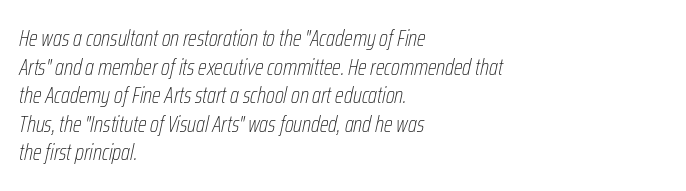
The ragged edge is on the right, which tells us the setting is flush left. Honestly, the letter spacing is just normal — you wouldn't notice it. The lettering tilts uniformly, giving the passage an italic look. A quiet, ordinary-to-light weight characterises the typeface. Anything drawn beneath the words? Only blank space.
